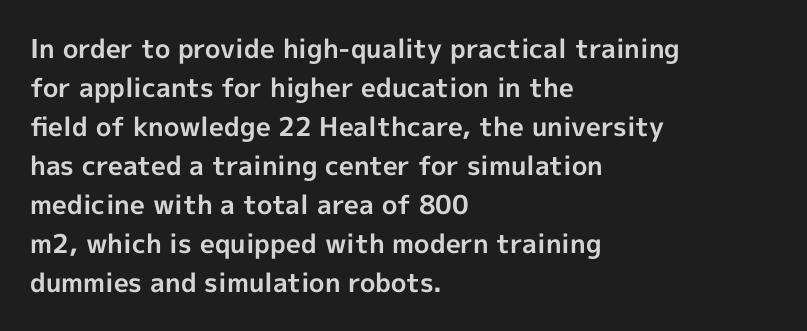
{"italic": "no", "bold": "yes", "underline": "no", "align": "left", "line_spacing": "normal", "line_spacing_ratio": 1.5, "letter_spacing": "normal", "letter_spacing_em": 0.0, "glyph_px": 26}
